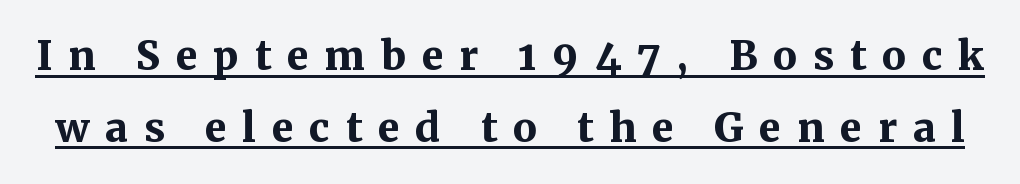
These words are printed bold, with thick strokes throughout. Examine the stroke ends and you'll spot serifs. This sample uses an upright cut, with every glyph sitting square on the baseline. If you measured baseline to baseline, you'd find a middling distance. This sample has the flowing, uneven cadence of proportional lettering.
